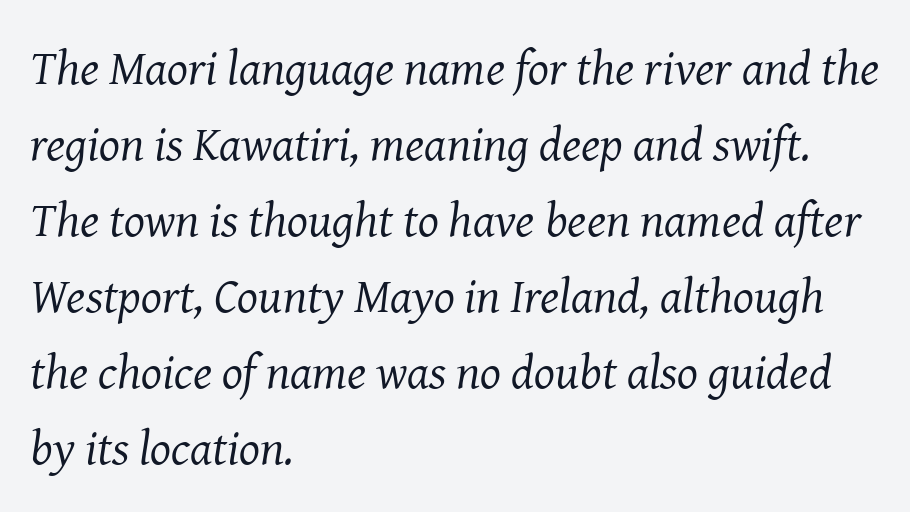
How would I describe the line gaps? Plain and ordinary. Between one letter and the next there's only the usual sliver of space. Anything drawn beneath the words? Only blank space. A typesetter would mark this as italic.
